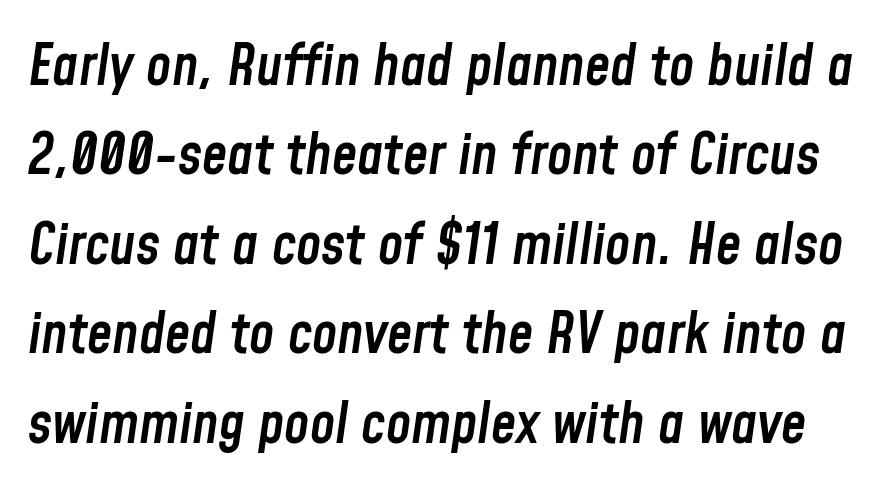
{"italic": "yes", "lean": "right", "slant_degrees": 8, "bold": "semi", "weight": "semibold", "width": "condensed", "stroke_contrast": "low", "x_height": "medium", "monospaced": "no", "underline": "no", "line_spacing": "normal", "line_spacing_ratio": 1.57, "letter_spacing": "normal", "letter_spacing_em": 0.0, "glyph_px": 57}
